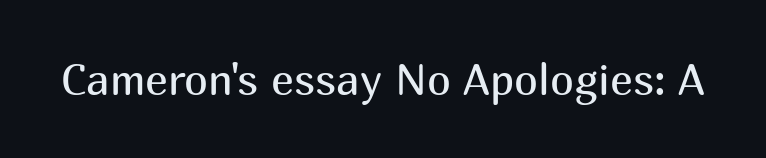
{"serif": "no", "italic": "no", "bold": "no", "weight": "regular", "width": "normal", "stroke_contrast": "medium", "x_height": "medium", "monospaced": "no", "underline": "no", "letter_spacing": "normal", "letter_spacing_em": 0.0, "glyph_px": 43}
